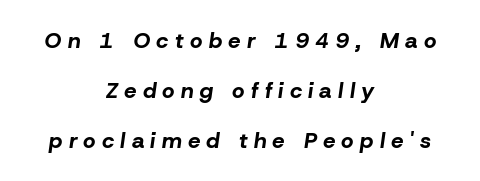
The sample has been set heavy, in full bold. Descenders hang freely into open space. The passage shown stacks its lines with a broad gap. The letterforms stand isolated, each surrounded by extra space.
